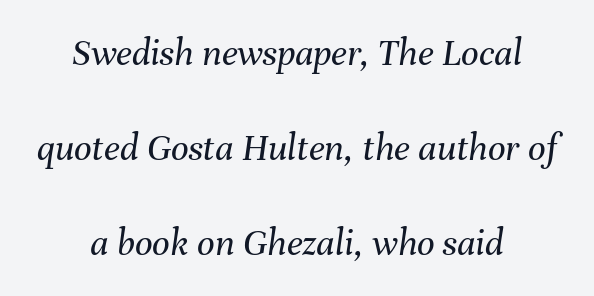
The image shows 39 px regular-weight type, italic (leaning right); set centered, loose line spacing (2.43x), normal letter spacing, not underlined; medium stroke contrast and a medium x-height.
